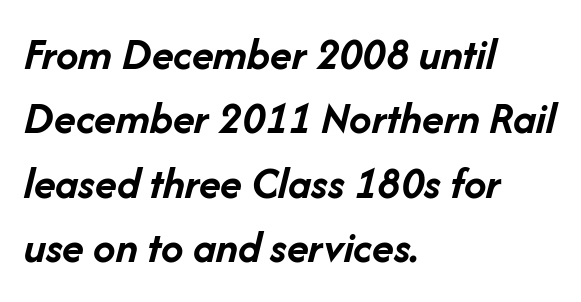
Q: Is the text bold? A: Yes.
Q: Is the text italic (slanted)? A: Yes, it leans right by about 14 degrees.
Q: Is the text underlined? A: No.
Q: How is the paragraph aligned? A: Left-aligned.
Q: Is the spacing between letters normal or unusually wide? A: Normal.
Q: Is the spacing between lines tight, normal or loose? A: Normal.
Q: Width (condensed, normal, or wide)? A: Normal.
Q: Stroke contrast? A: Low.
Q: x-height? A: Medium.
Q: Monospaced? A: No.
